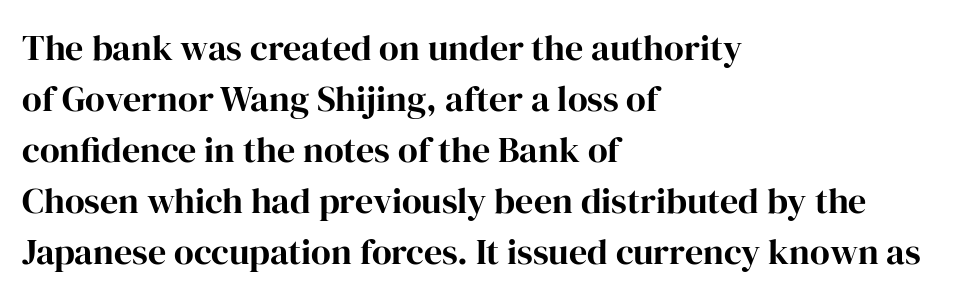
Q: Is the text italic (slanted)? A: No, it is upright.
Q: Is the typeface a serif or a sans-serif typeface? A: Serif.
Q: Is the text underlined? A: No.
Q: How is the paragraph aligned? A: Left-aligned.
Q: Is the spacing between letters normal or unusually wide? A: Normal.
Q: Is the spacing between lines tight, normal or loose? A: Normal.
Q: Width (condensed, normal, or wide)? A: Normal.
Q: Stroke contrast? A: High.
Q: x-height? A: Medium.
Q: Monospaced? A: No.
